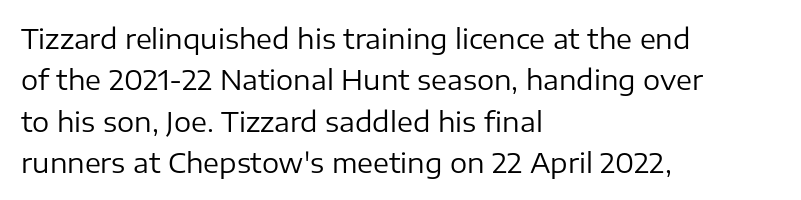
In terms of leading, this rendering sits right in the middle. The lettering stays uniformly vertical, giving the passage a roman look. Decoration check: the copy has no underline. The passage shown is not bold in any degree. How are the letters spaced? Ordinarily, with no added tracking.
